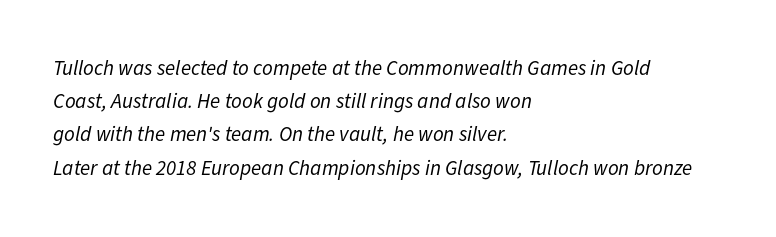
The image shows 21 px text type, italic (leaning right); set left-aligned, normal line spacing (1.58x), normal letter spacing, not underlined.
